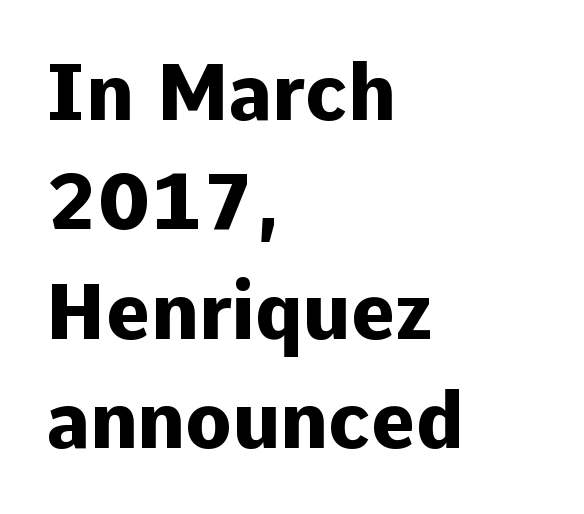
{"serif": "no", "italic": "no", "bold": "yes", "weight": "heavy", "width": "normal", "stroke_contrast": "low", "x_height": "medium", "monospaced": "no", "underline": "no", "align": "left", "line_spacing": "normal", "line_spacing_ratio": 1.42, "letter_spacing": "normal", "letter_spacing_em": 0.0, "glyph_px": 77}
